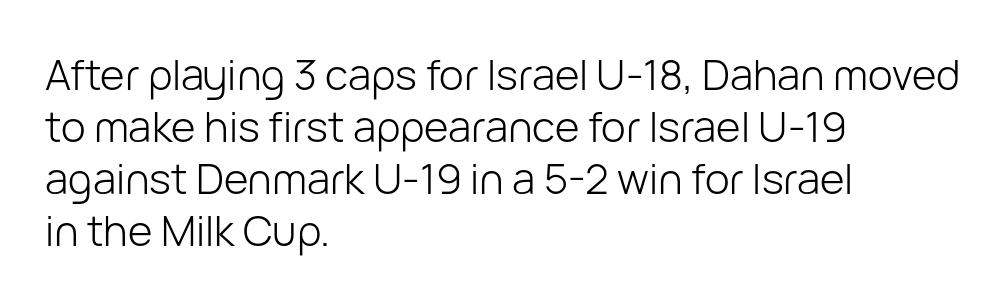
Q: Is the text bold? A: No.
Q: Is the text italic (slanted)? A: No, it is upright.
Q: Is the typeface a serif or a sans-serif typeface? A: Sans-serif.
Q: Is the text underlined? A: No.
Q: How is the paragraph aligned? A: Left-aligned.
Q: Is the spacing between letters normal or unusually wide? A: Normal.
Q: Width (condensed, normal, or wide)? A: Normal.
Q: Stroke contrast? A: Low.
Q: x-height? A: Medium.
Q: Monospaced? A: No.
